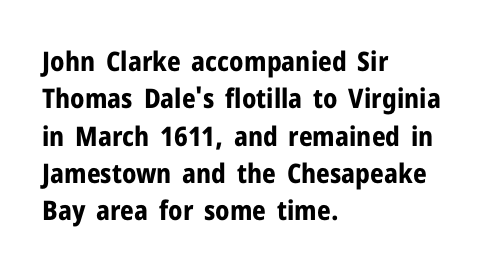
Q: Is the text bold? A: Yes.
Q: Is the text italic (slanted)? A: No, it is upright.
Q: Is the text underlined? A: No.
Q: How is the paragraph aligned? A: Left-aligned.
Q: Is the spacing between letters normal or unusually wide? A: Normal.
Q: Is the spacing between lines tight, normal or loose? A: Normal.
